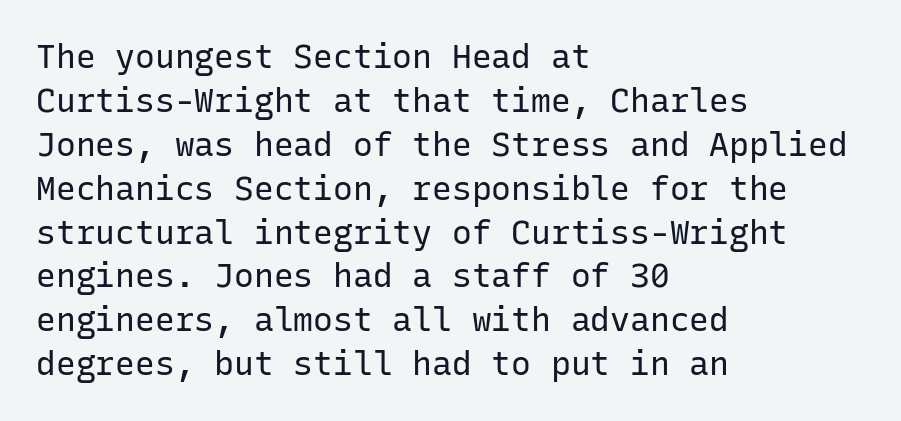
Every stem runs plumb, perpendicular to the baseline. All the whitespace from short lines collects on the right. Underline: absent. Spacing verdict: monospaced, one width for all characters. Are there feet on the stems? There aren't — it's a sans. Short note: letters normally spaced.
